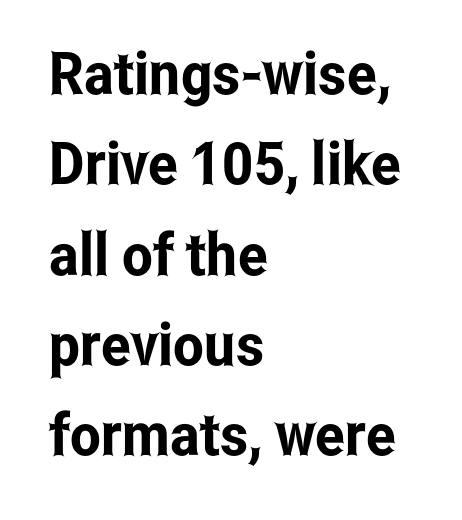
The letters stand upright; this is a roman face. The characters display no serif detailing; their extremities are plain. Nobody drew a line under any word here. A typesetter would call this proportional, since set widths differ per character. Which margin do the lines hug? The left one — the right edge is uneven. Students, note that the glyphs here touch the page at normal intervals.
